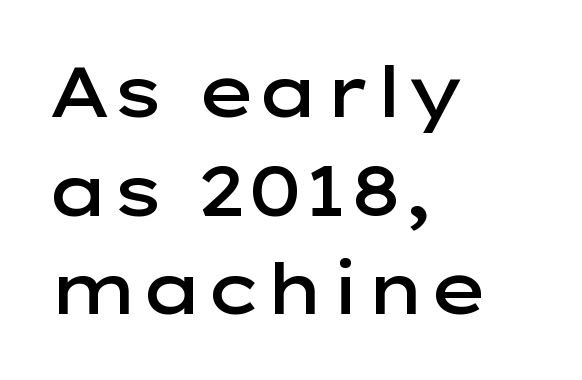
The image shows 70 px semibold, wide sans-serif type, upright; set left-aligned, normal line spacing (1.41x), normal letter spacing, not underlined; low stroke contrast and a medium x-height.
